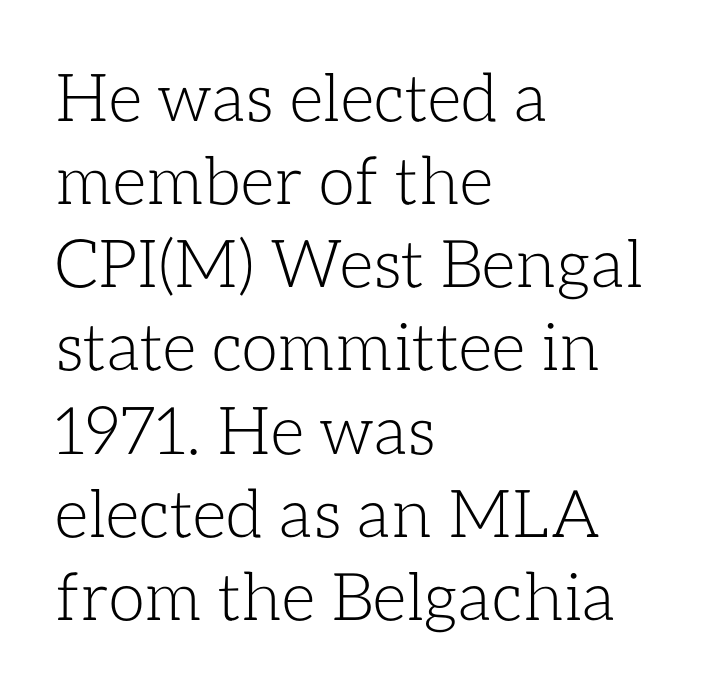
{"italic": "no", "bold": "no", "weight": "light", "width": "normal", "stroke_contrast": "low", "x_height": "medium", "monospaced": "no", "underline": "no", "align": "left", "line_spacing": "normal", "line_spacing_ratio": 1.26, "letter_spacing": "normal", "letter_spacing_em": 0.0, "glyph_px": 66}
